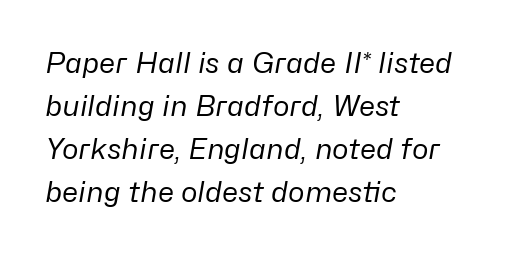
{"italic": "yes", "lean": "right", "slant_degrees": 10, "bold": "no", "weight": "regular", "width": "normal", "stroke_contrast": "low", "x_height": "medium", "monospaced": "no", "underline": "no", "align": "left", "line_spacing": "normal", "line_spacing_ratio": 1.54, "letter_spacing": "normal", "letter_spacing_em": 0.0, "glyph_px": 28}
